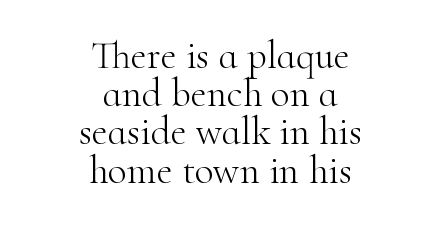
The image shows 39 px light serif type, upright; set centered, tight line spacing (0.98x), normal letter spacing, not underlined; high stroke contrast and a small x-height.
